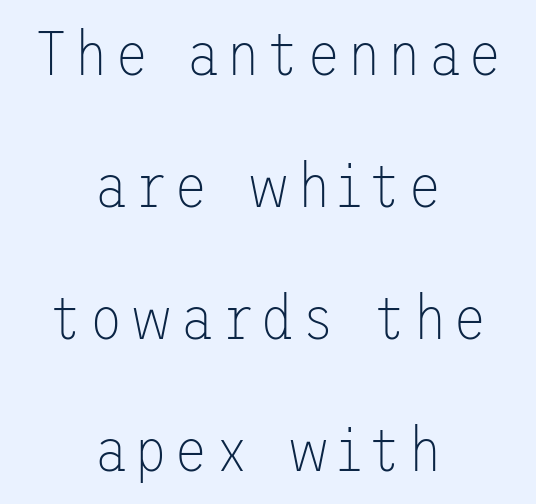
These lines are centered, leaving both edges ragged. The cut favours lightness, reaching ordinary text weight at its darkest. Upright lettering throughout. I'd call this a sans setting — the letters go barefoot. The line-height multiplier appears high, well above default.
